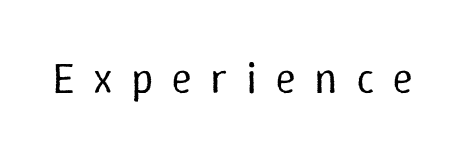
Q: Is the text bold? A: No.
Q: Is the text italic (slanted)? A: No, it is upright.
Q: Is the text underlined? A: No.
Q: Is the spacing between letters normal or unusually wide? A: Unusually wide.
Q: Width (condensed, normal, or wide)? A: Normal.
Q: Stroke contrast? A: Low.
Q: x-height? A: Medium.
Q: Monospaced? A: No.
